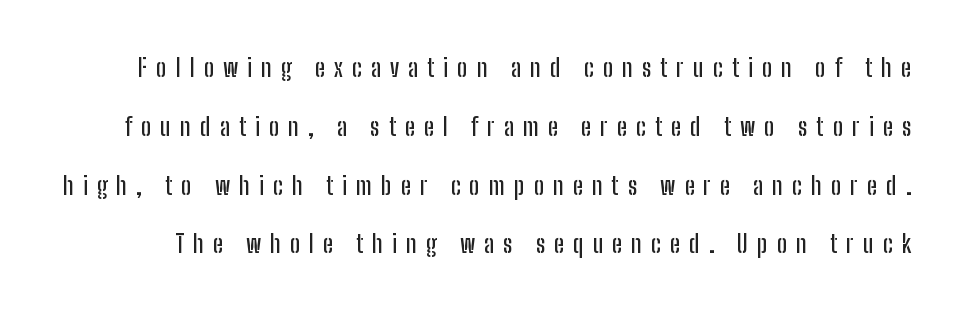
{"italic": "no", "underline": "no", "line_spacing": "loose", "line_spacing_ratio": 2.45, "letter_spacing": "wide", "letter_spacing_em": 0.38, "glyph_px": 24}
